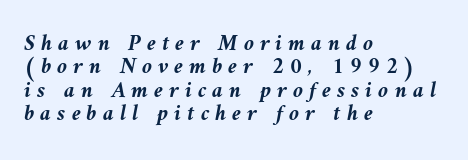
Q: Is the text bold? A: Yes.
Q: Is the text italic (slanted)? A: Yes, it leans left by about 9 degrees.
Q: Is the text underlined? A: No.
Q: How is the paragraph aligned? A: Left-aligned.
Q: Is the spacing between letters normal or unusually wide? A: Unusually wide.
Q: Is the spacing between lines tight, normal or loose? A: Tight.
